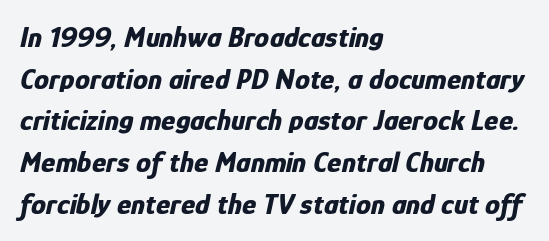
The image shows 30 px bold, condensed type, italic (leaning right); set left-aligned, normal line spacing (1.39x), normal letter spacing, not underlined; low stroke contrast and a medium x-height.
